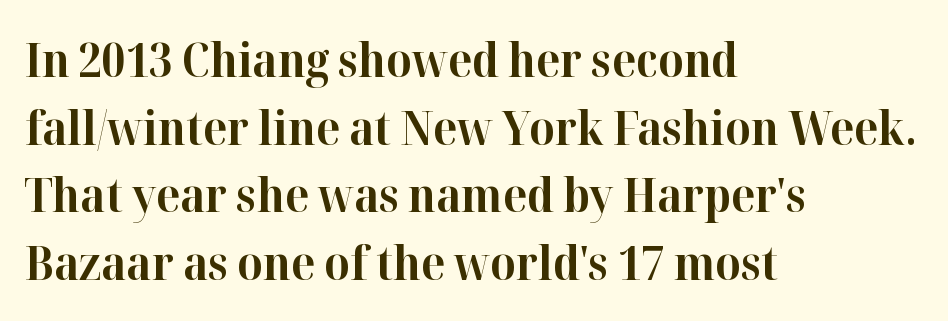
{"serif": "yes", "italic": "no", "bold": "yes", "weight": "bold", "width": "normal", "stroke_contrast": "high", "x_height": "medium", "monospaced": "no", "underline": "no", "align": "left", "line_spacing": "normal", "line_spacing_ratio": 1.41, "letter_spacing": "normal", "letter_spacing_em": 0.0, "glyph_px": 48}
